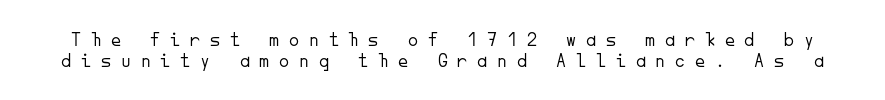
A roman cut, with each character standing at attention. No chunkiness to these letters — they're not bold. The rendering uses a small line-height, squeezing the rows. Underlining? Definitely not there. Is the letter spacing exaggerated? Yes — the characters are pushed far apart.
